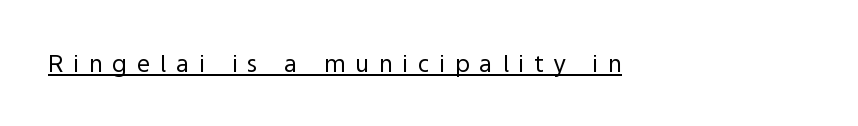
A typesetter would mark this as roman, not italic. Caption: lettering with a line underneath. The face used here is rendered with a markedly widened letterfit. Weight class: somewhere from thin through regular.
